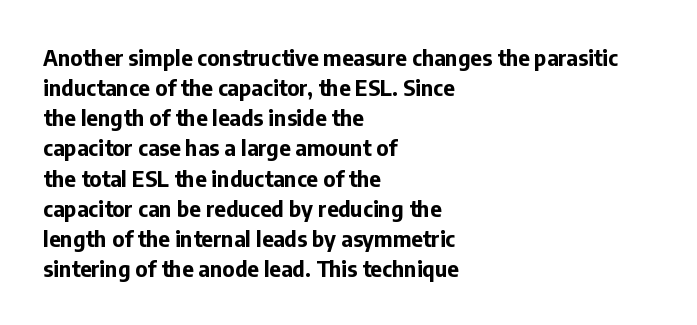
The image shows 22 px bold type, upright; set left-aligned, normal line spacing (1.37x), normal letter spacing, not underlined.
